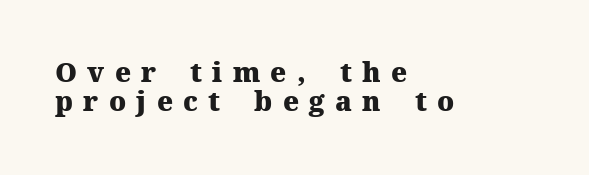
The image shows 27 px bold type, upright; set left-aligned, tight line spacing (1.07x), unusually wide letter spacing (+0.38 em), not underlined.
